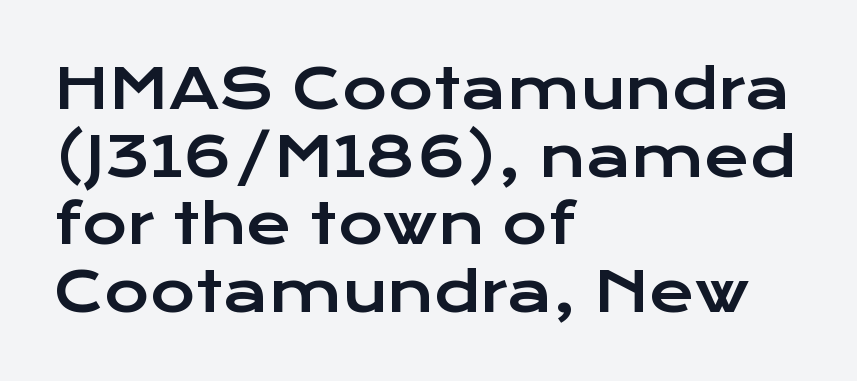
Q: Is the text italic (slanted)? A: No, it is upright.
Q: Is the typeface a serif or a sans-serif typeface? A: Sans-serif.
Q: Is the text underlined? A: No.
Q: How is the paragraph aligned? A: Left-aligned.
Q: Is the spacing between letters normal or unusually wide? A: Normal.
Q: Width (condensed, normal, or wide)? A: Wide.
Q: Stroke contrast? A: Low.
Q: x-height? A: Medium.
Q: Monospaced? A: No.
